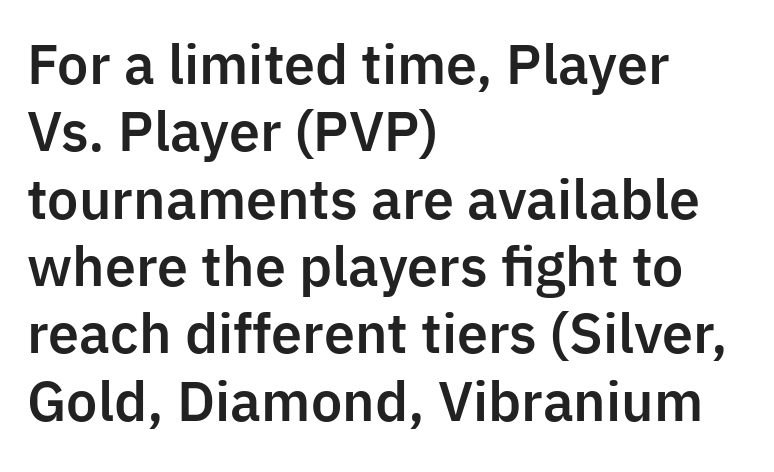
The image shows 53 px sans-serif type, upright; set left-aligned, normal line spacing (1.27x), normal letter spacing, not underlined; low stroke contrast and a medium x-height.
